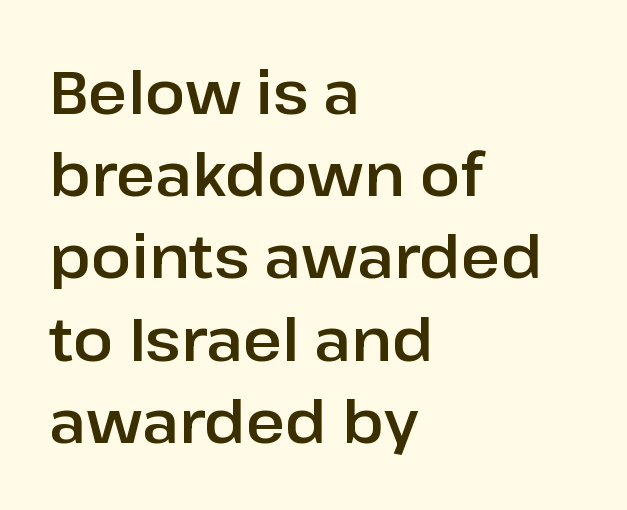
There is no visible air inserted between adjacent glyphs. Layout note: lines flush left. The specimen omits any rule beneath the text block's lines. Is this a sans? Yes — the strokes have no serifs. Each new line begins a customary step beneath the previous one. Every character sits straight up, as roman type does.
